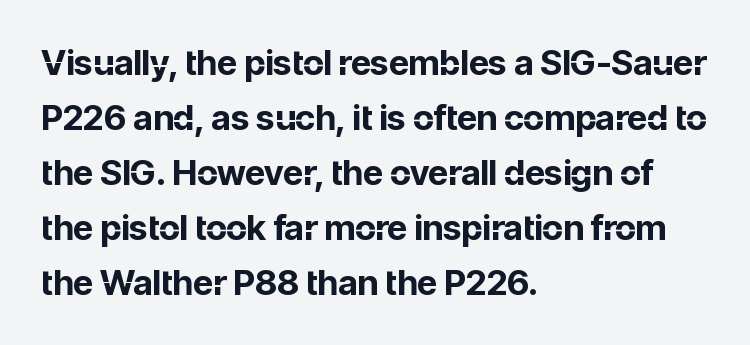
{"serif": "no", "italic": "no", "bold": "yes", "weight": "bold", "width": "normal", "stroke_contrast": "low", "x_height": "medium", "monospaced": "no", "underline": "no", "align": "left", "line_spacing": "normal", "line_spacing_ratio": 1.57, "letter_spacing": "normal", "letter_spacing_em": 0.0, "glyph_px": 35}
